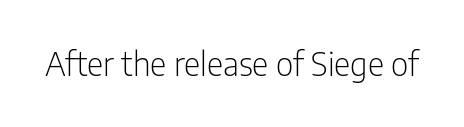
Descender tails drop into unmarked territory. Font category for this specimen: sans-serif. If you drew a line through each stem, it would be perfectly vertical. Nothing unusual about the tracking: characters are spaced as the font intends.
